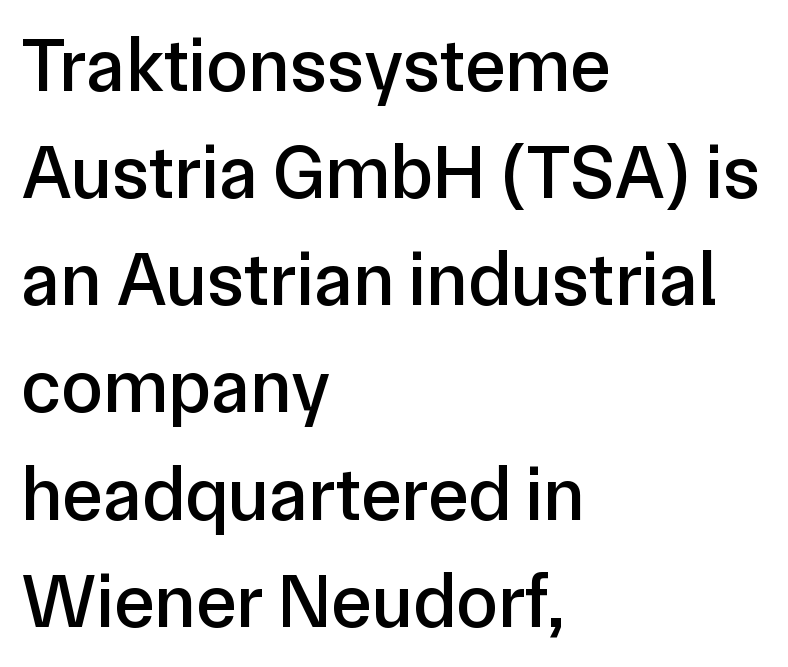
Q: Is the text italic (slanted)? A: No, it is upright.
Q: Is the typeface a serif or a sans-serif typeface? A: Sans-serif.
Q: Is the text underlined? A: No.
Q: How is the paragraph aligned? A: Left-aligned.
Q: Is the spacing between letters normal or unusually wide? A: Normal.
Q: Is the spacing between lines tight, normal or loose? A: Normal.
Q: Width (condensed, normal, or wide)? A: Normal.
Q: Stroke contrast? A: Low.
Q: x-height? A: Medium.
Q: Monospaced? A: No.
